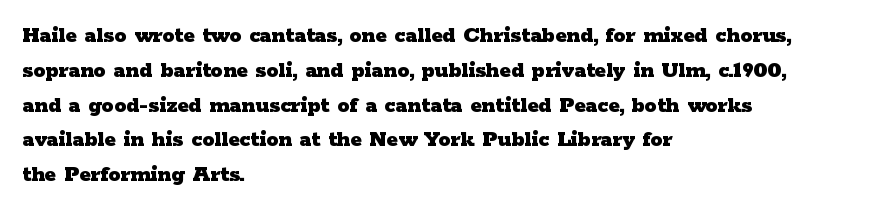
Q: Is the text bold? A: Yes.
Q: Is the text italic (slanted)? A: No, it is upright.
Q: Is the text underlined? A: No.
Q: How is the paragraph aligned? A: Left-aligned.
Q: Is the spacing between letters normal or unusually wide? A: Normal.
Q: Is the spacing between lines tight, normal or loose? A: Normal.
